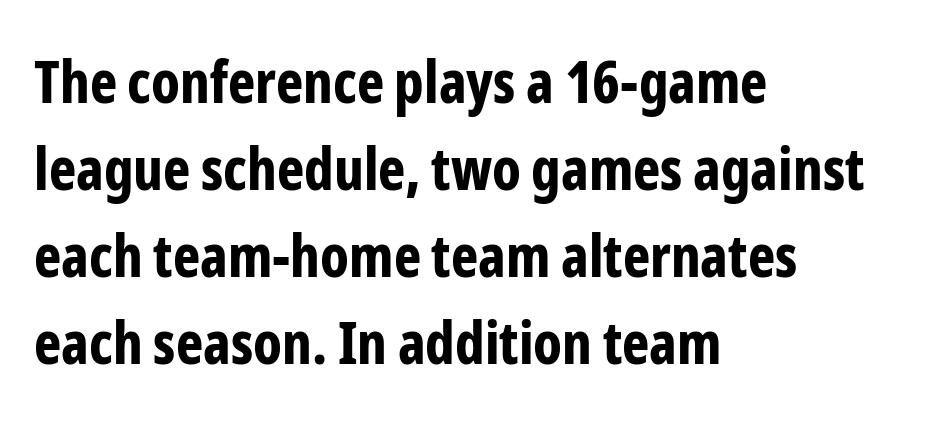
Chunky letters — that's bold for sure. Has an underline been added? It has not. Character widths vary here, with narrow letters taking less room than wide ones. Horizontal alignment here is leftward, the default for most running prose. Letterform terminals end flat and unadorned throughout the passage. Letter spacing: default.
